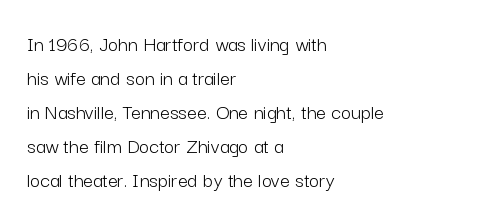
Q: Is the text bold? A: No.
Q: Is the text italic (slanted)? A: No, it is upright.
Q: Is the text underlined? A: No.
Q: How is the paragraph aligned? A: Left-aligned.
Q: Is the spacing between letters normal or unusually wide? A: Normal.
Q: Is the spacing between lines tight, normal or loose? A: Normal.
